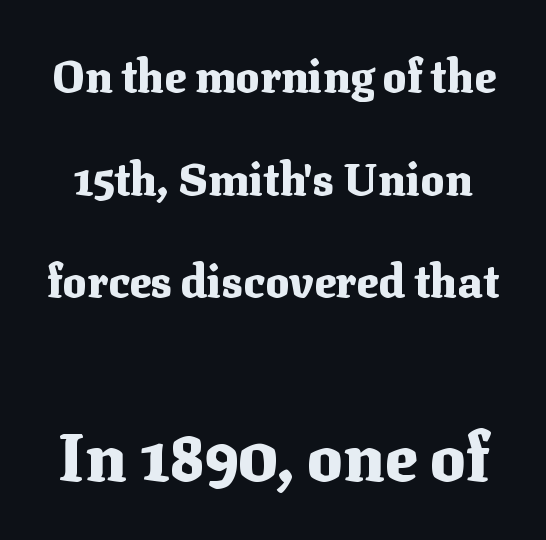
The image shows 67 px heavy serif type, upright; set loose line spacing (2.28x), normal letter spacing, not underlined; the second (bottom) block is 1.49x larger; medium stroke contrast and a medium x-height.
